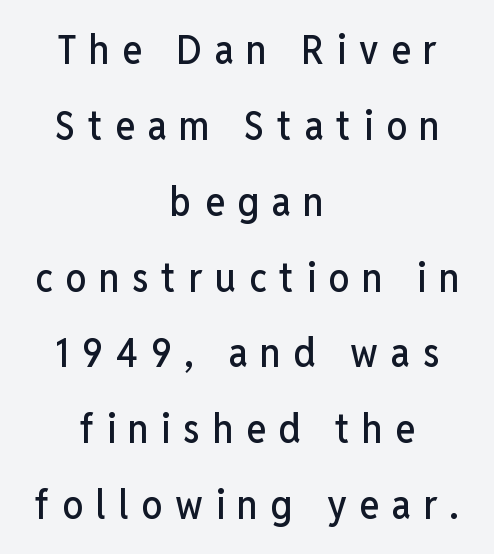
Q: Is the text italic (slanted)? A: No, it is upright.
Q: Is the typeface a serif or a sans-serif typeface? A: Sans-serif.
Q: Is the text underlined? A: No.
Q: How is the paragraph aligned? A: Centered.
Q: Is the spacing between letters normal or unusually wide? A: Unusually wide.
Q: Width (condensed, normal, or wide)? A: Condensed.
Q: Stroke contrast? A: Low.
Q: x-height? A: Medium.
Q: Monospaced? A: No.
